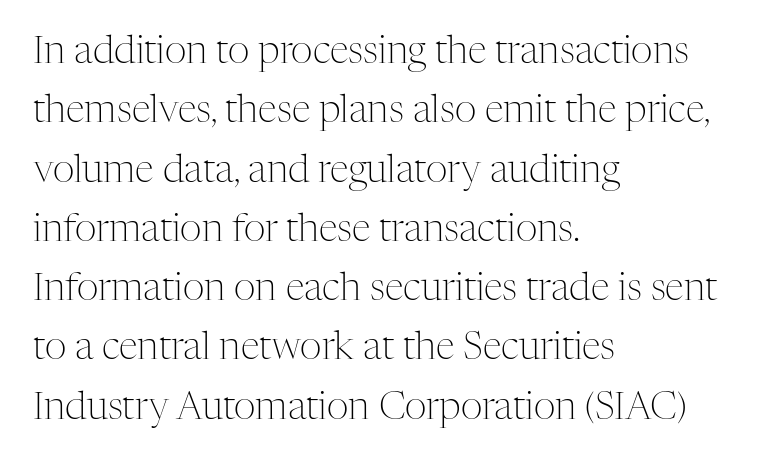
The image shows 38 px light serif type, upright; set left-aligned, normal line spacing (1.56x), normal letter spacing, not underlined; medium stroke contrast and a medium x-height.
